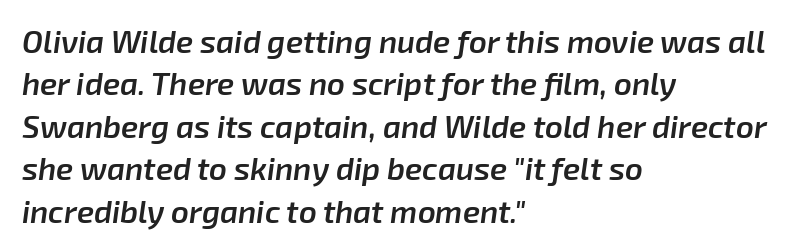
The image shows 31 px semibold type, italic (leaning right); set left-aligned, normal line spacing (1.37x), normal letter spacing, not underlined; low stroke contrast and a medium x-height.
